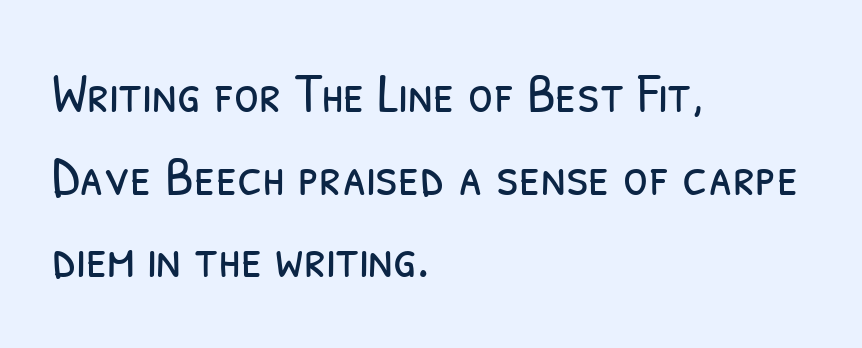
The image shows 57 px light, condensed sans-serif type; set left-aligned, normal line spacing (1.45x), normal letter spacing, not underlined; low stroke contrast and a medium x-height.
